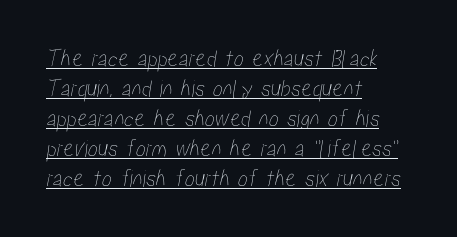
{"underline": "yes", "align": "left", "line_spacing_ratio": 1.2, "letter_spacing": "normal", "letter_spacing_em": 0.0, "glyph_px": 25}
